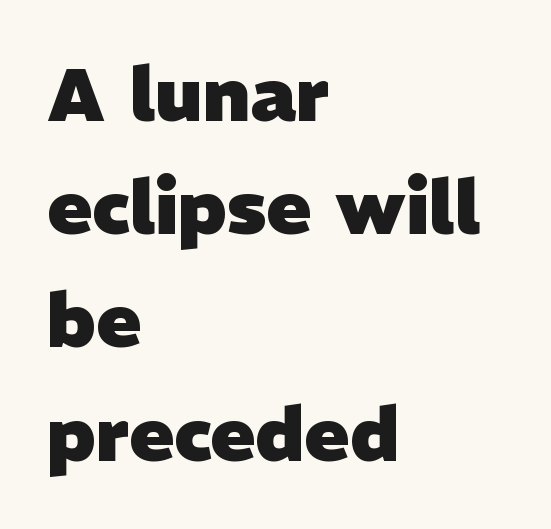
The image shows 75 px heavy sans-serif type; set left-aligned, normal line spacing (1.51x), normal letter spacing, not underlined; low stroke contrast and a medium x-height.
